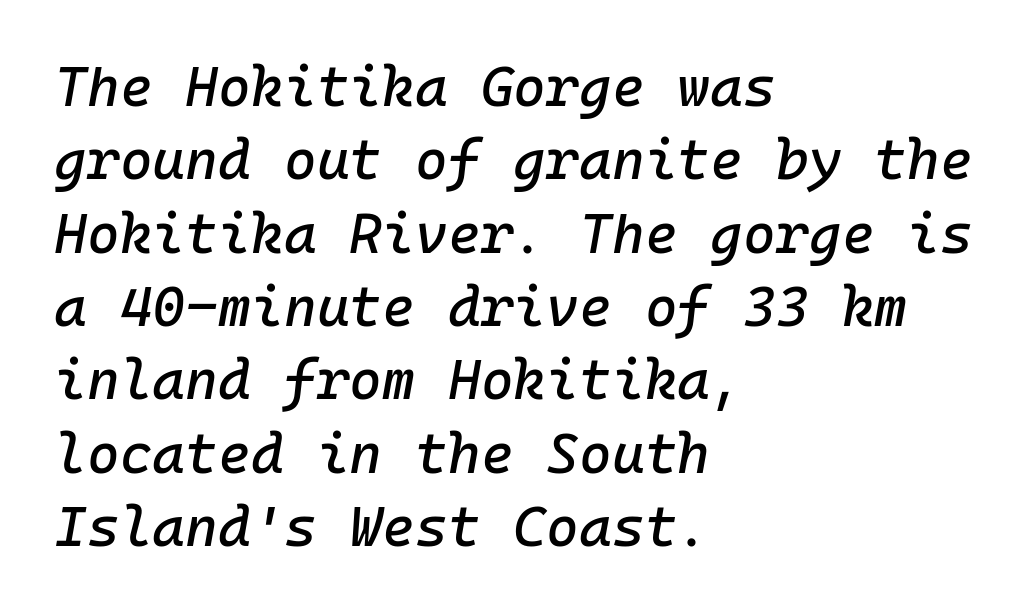
The image shows 56 px text type, italic (leaning right), monospaced; set left-aligned, normal line spacing (1.31x), normal letter spacing, not underlined; low stroke contrast and a medium x-height.
